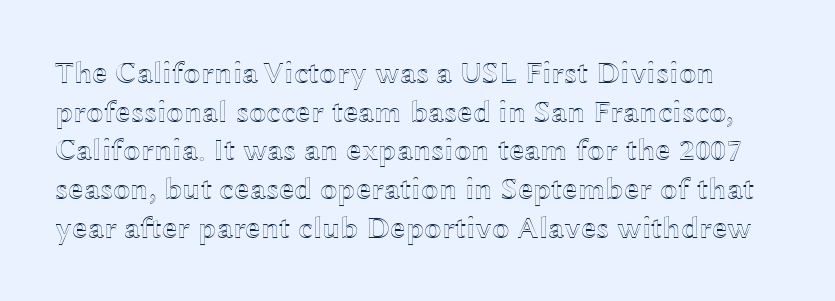
Glyph-to-glyph distance matches everyday printed text. Students, observe: this is what conventionally led text looks like. The strip under each line holds only bare page. Spacing verdict: proportional, widths tailored to each character. A typesetter would mark this as roman, not italic.
